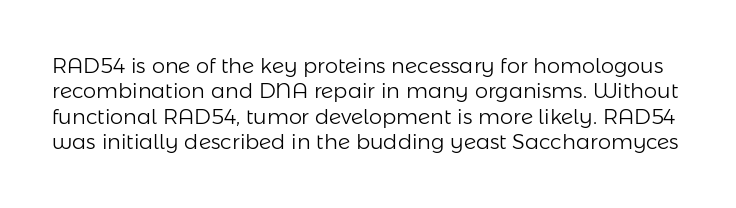
{"italic": "no", "bold": "no", "underline": "no", "line_spacing_ratio": 1.21, "letter_spacing": "normal", "letter_spacing_em": 0.0, "glyph_px": 21}
